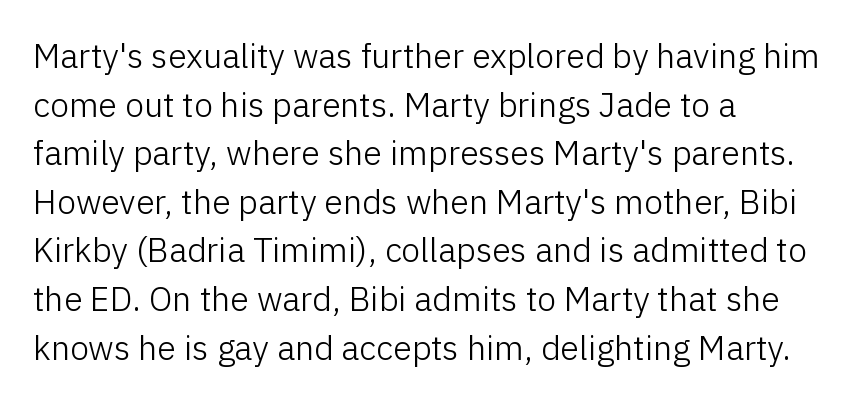
The image shows 34 px light sans-serif type, upright; set left-aligned, normal line spacing (1.43x), normal letter spacing, not underlined; low stroke contrast and a medium x-height.
